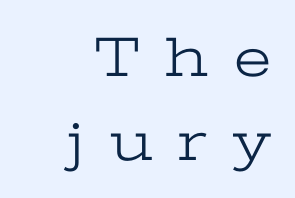
{"serif": "yes", "italic": "no", "bold": "no", "weight": "light", "width": "wide", "stroke_contrast": "low", "x_height": "medium", "monospaced": "no", "underline": "no", "align": "right", "line_spacing": "normal", "line_spacing_ratio": 1.47, "letter_spacing": "wide", "letter_spacing_em": 0.45, "glyph_px": 57}
